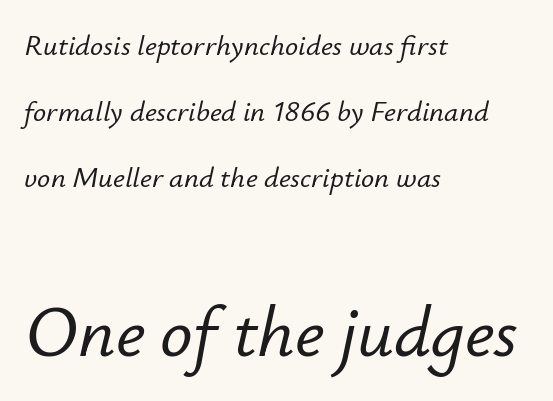
Q: Is the text italic (slanted)? A: Yes, it leans right by about 12 degrees.
Q: Is the text underlined? A: No.
Q: How is the paragraph aligned? A: Left-aligned.
Q: Is the spacing between letters normal or unusually wide? A: Normal.
Q: Is the spacing between lines tight, normal or loose? A: Loose.
Q: Which block of text is set in a larger size, the first (top) or the second (bottom)? A: The second (bottom) one.
Q: Width (condensed, normal, or wide)? A: Normal.
Q: Stroke contrast? A: Low.
Q: x-height? A: Small.
Q: Monospaced? A: No.
